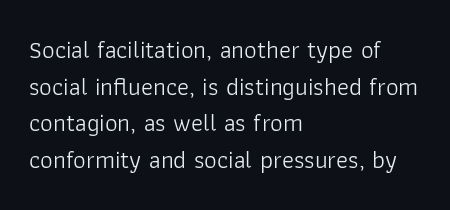
{"italic": "no", "bold": "no", "underline": "no", "align": "left", "line_spacing": "normal", "line_spacing_ratio": 1.47, "letter_spacing": "normal", "letter_spacing_em": 0.0, "glyph_px": 25}
